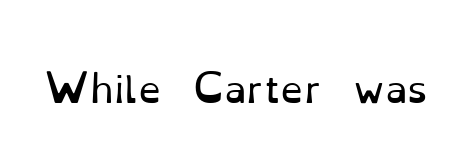
Characters remain perfectly vertical along every line. What kind of face is this? One with serifs. Underline: absent. Spacing between characters is what you'd get straight out of the box. Weight: not bold — regular or lighter.
